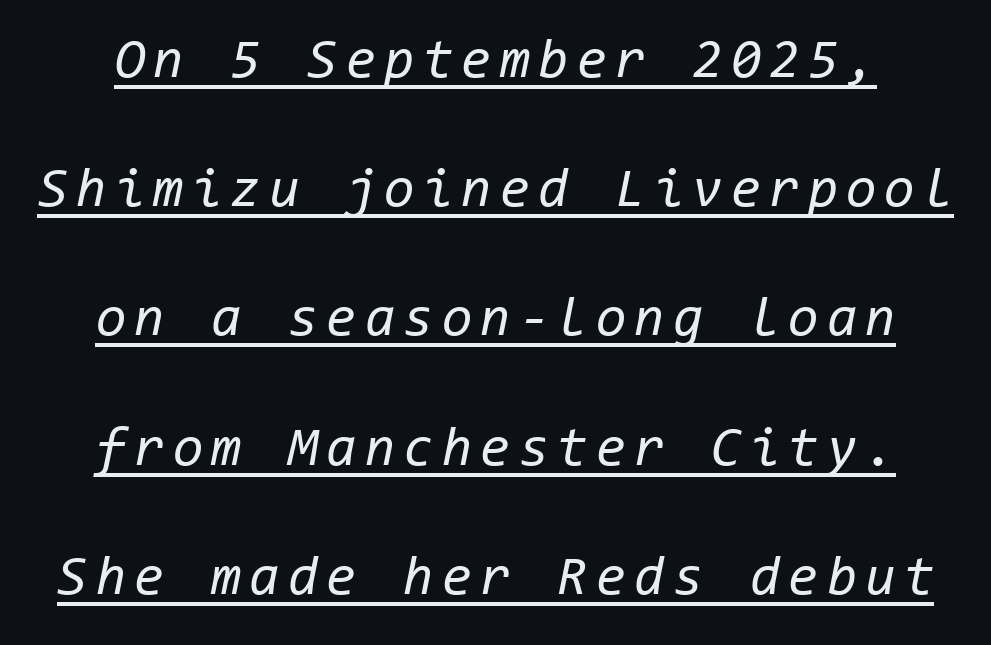
{"italic": "yes", "lean": "right", "slant_degrees": 11, "bold": "no", "weight": "regular", "width": "normal", "stroke_contrast": "low", "x_height": "medium", "monospaced": "yes", "underline": "yes", "line_spacing": "loose", "line_spacing_ratio": 2.35, "glyph_px": 55}
